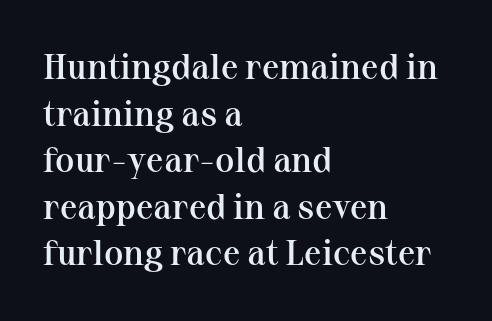
The image shows 35 px semibold serif type, upright; set left-aligned, normal line spacing (1.33x), normal letter spacing, not underlined; medium stroke contrast and a medium x-height.
